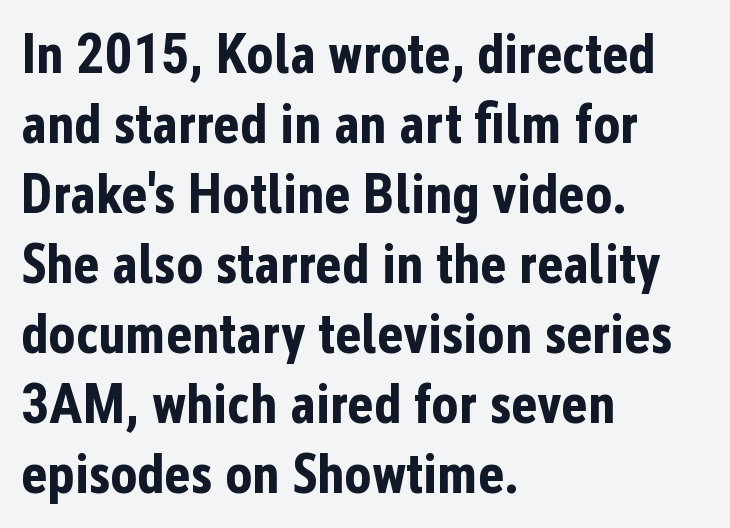
The image shows 56 px bold, condensed sans-serif type, upright; set left-aligned, normal line spacing (1.25x), normal letter spacing, not underlined; low stroke contrast and a medium x-height.
